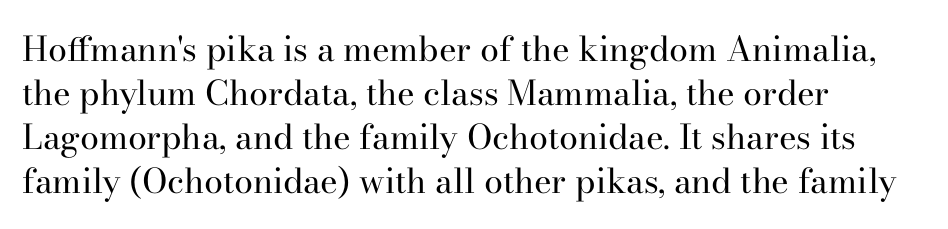
Q: Is the text bold? A: No.
Q: Is the text italic (slanted)? A: No, it is upright.
Q: Is the typeface a serif or a sans-serif typeface? A: Serif.
Q: Is the text underlined? A: No.
Q: How is the paragraph aligned? A: Left-aligned.
Q: Is the spacing between letters normal or unusually wide? A: Normal.
Q: Is the spacing between lines tight, normal or loose? A: Normal.
Q: Width (condensed, normal, or wide)? A: Normal.
Q: Stroke contrast? A: High.
Q: x-height? A: Small.
Q: Monospaced? A: No.
